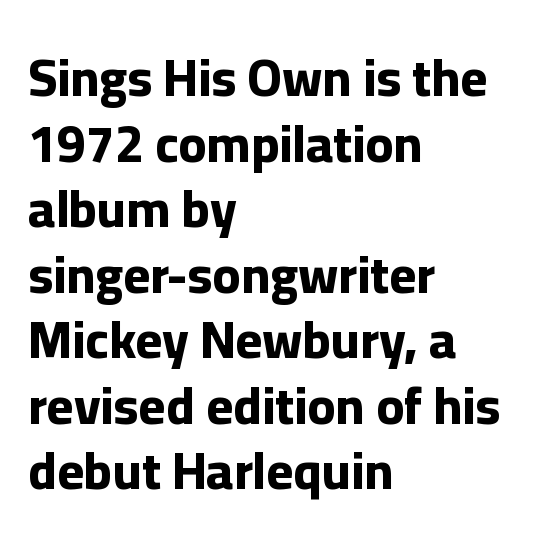
The image shows 52 px bold sans-serif type, upright; set left-aligned, normal line spacing (1.26x), normal letter spacing, not underlined; low stroke contrast and a medium x-height.
